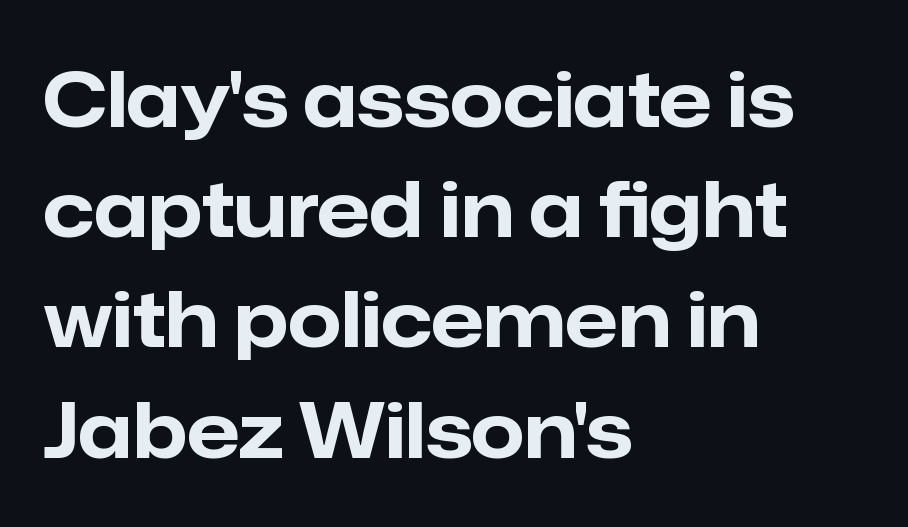
{"serif": "no", "italic": "no", "bold": "yes", "weight": "bold", "width": "normal", "stroke_contrast": "low", "x_height": "medium", "monospaced": "no", "underline": "no", "align": "left", "line_spacing": "normal", "line_spacing_ratio": 1.45, "letter_spacing": "normal", "letter_spacing_em": 0.0, "glyph_px": 76}
